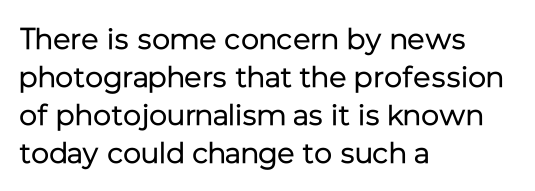
Stems and bowls with no extra thickness — not bold. You could call the tracking neutral — neither tight nor loose. Is this a fixed-width face? No — the glyphs have proportional, varying widths. The font family rendered here belongs to the sans-serif group.
